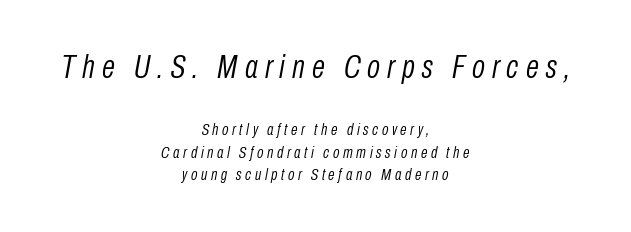
{"italic": "yes", "lean": "right", "slant_degrees": 10, "bold": "no", "weight": "light", "width": "condensed", "stroke_contrast": "low", "x_height": "medium", "monospaced": "no", "underline": "no", "align": "center", "line_spacing": "normal", "line_spacing_ratio": 1.32, "letter_spacing": "wide", "letter_spacing_em": 0.21, "larger_block": "first", "size_ratio": 2.0, "glyph_px": 34}
